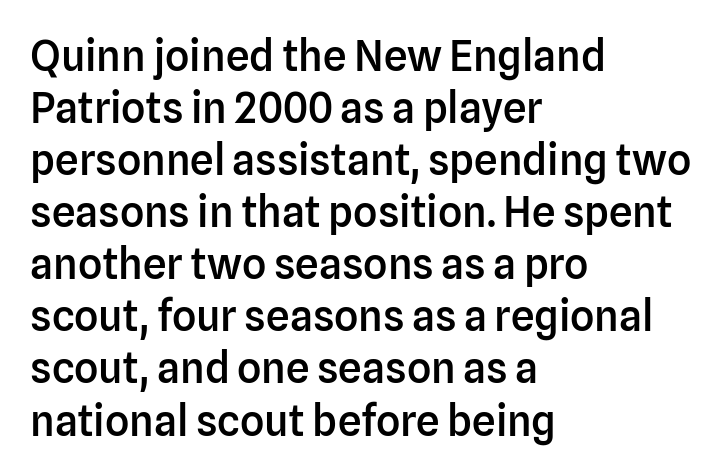
Q: Is the text bold? A: Semi-bold.
Q: Is the text italic (slanted)? A: No, it is upright.
Q: Is the typeface a serif or a sans-serif typeface? A: Sans-serif.
Q: Is the text underlined? A: No.
Q: How is the paragraph aligned? A: Left-aligned.
Q: Is the spacing between letters normal or unusually wide? A: Normal.
Q: Width (condensed, normal, or wide)? A: Normal.
Q: Stroke contrast? A: Low.
Q: x-height? A: Medium.
Q: Monospaced? A: No.
